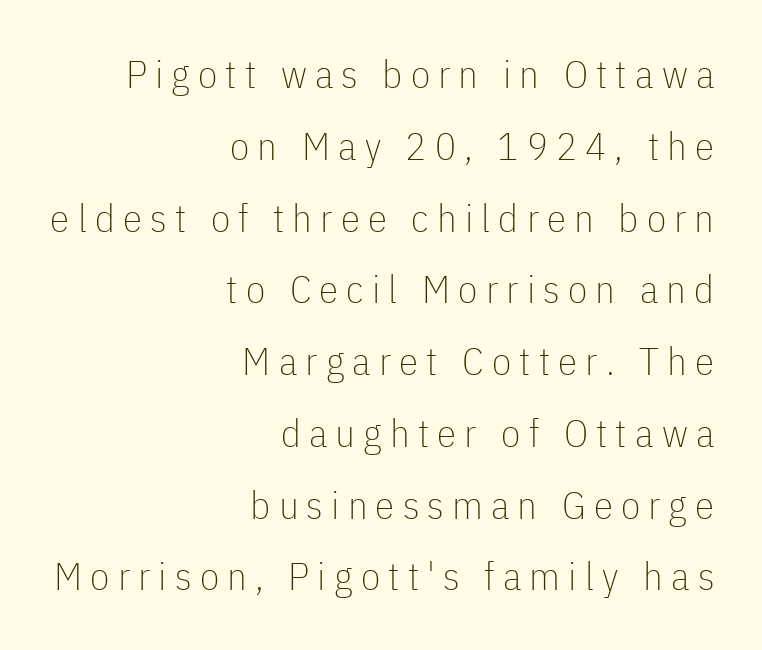
Q: Is the text bold? A: No.
Q: Is the text italic (slanted)? A: No, it is upright.
Q: Is the typeface a serif or a sans-serif typeface? A: Sans-serif.
Q: Is the text underlined? A: No.
Q: How is the paragraph aligned? A: Right-aligned.
Q: Is the spacing between letters normal or unusually wide? A: Unusually wide.
Q: Width (condensed, normal, or wide)? A: Condensed.
Q: Stroke contrast? A: Low.
Q: x-height? A: Medium.
Q: Monospaced? A: No.
